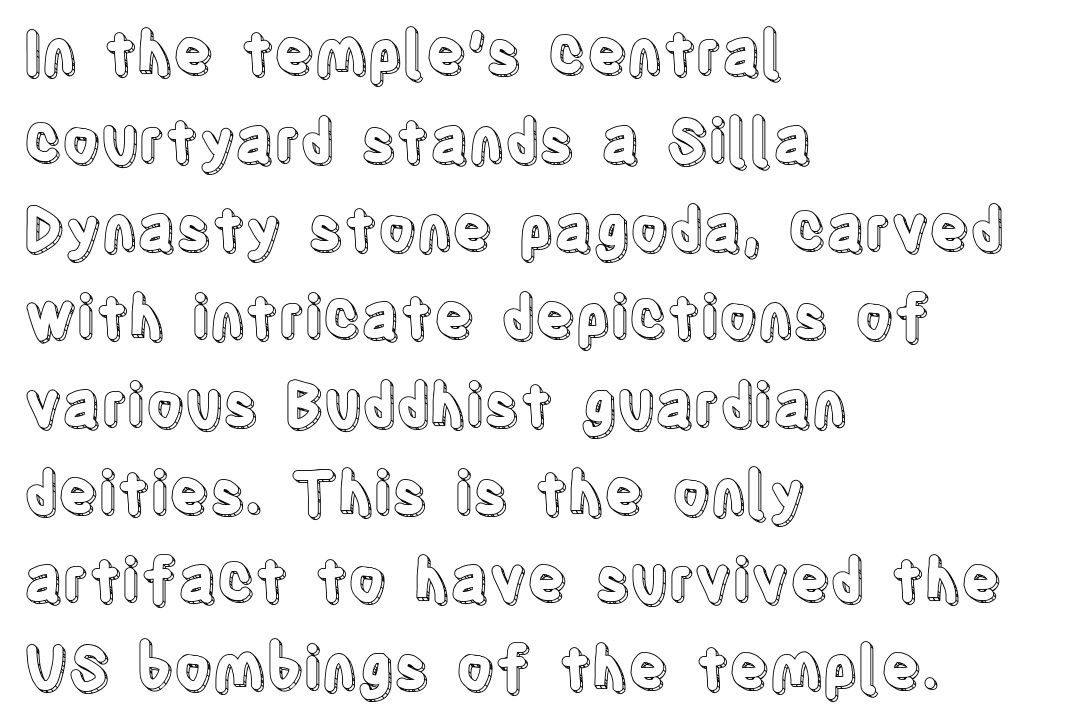
The image shows 59 px condensed type, upright; set left-aligned, normal line spacing (1.49x), normal letter spacing, not underlined; a large x-height.
